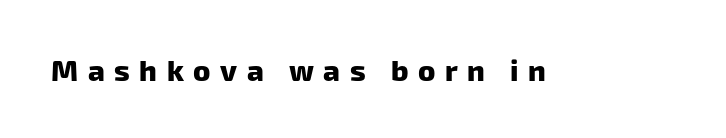
Q: Is the text bold? A: Yes.
Q: Is the typeface a serif or a sans-serif typeface? A: Sans-serif.
Q: Is the text underlined? A: No.
Q: Is the spacing between letters normal or unusually wide? A: Unusually wide.
Q: Width (condensed, normal, or wide)? A: Normal.
Q: Stroke contrast? A: Low.
Q: x-height? A: Medium.
Q: Monospaced? A: No.
